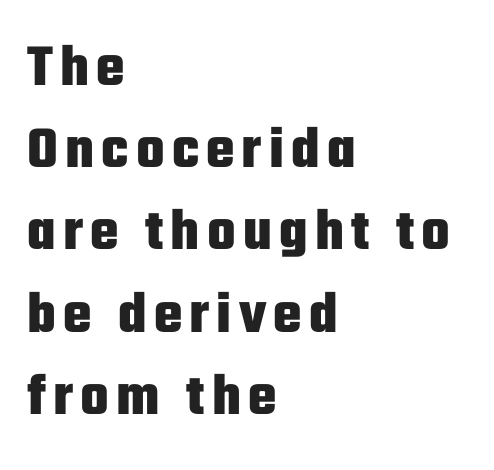
The image shows 60 px heavy, condensed sans-serif type, upright; set left-aligned, normal line spacing (1.37x), not underlined; low stroke contrast and a medium x-height.
